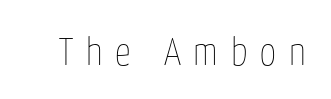
Q: Is the text bold? A: No.
Q: Is the text italic (slanted)? A: No, it is upright.
Q: Is the text underlined? A: No.
Q: Is the spacing between letters normal or unusually wide? A: Unusually wide.
Q: Width (condensed, normal, or wide)? A: Condensed.
Q: Stroke contrast? A: Low.
Q: x-height? A: Medium.
Q: Monospaced? A: No.
